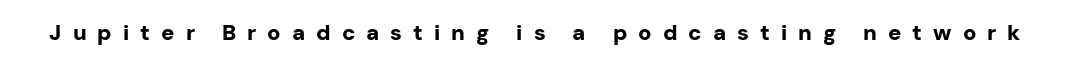
The image shows 22 px bold type, upright; set unusually wide letter spacing (+0.5 em), not underlined.
